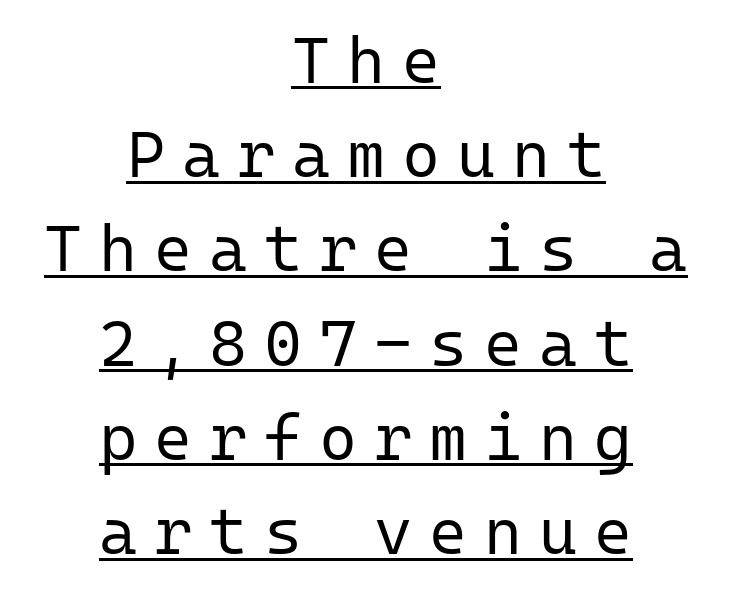
Line starts and ends both wander, symmetrically. A typesetter would label this face a sans. Looks like terminal output: every glyph gets an equal slot. These characters rest on top of a visible drawn line. Vertically, the passage feels balanced, rows spaced as you'd expect. The lettering stays uniformly vertical, giving the passage a roman look.
